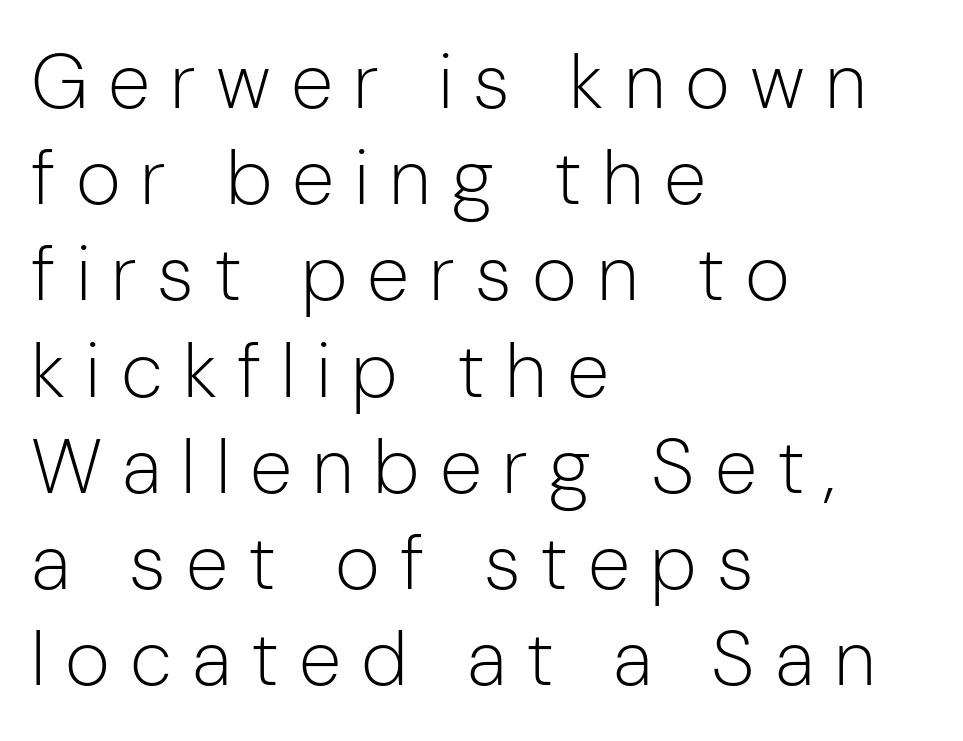
Q: Is the text bold? A: No.
Q: Is the text italic (slanted)? A: No, it is upright.
Q: Is the typeface a serif or a sans-serif typeface? A: Sans-serif.
Q: Is the text underlined? A: No.
Q: How is the paragraph aligned? A: Left-aligned.
Q: Is the spacing between letters normal or unusually wide? A: Unusually wide.
Q: Is the spacing between lines tight, normal or loose? A: Normal.
Q: Width (condensed, normal, or wide)? A: Normal.
Q: Stroke contrast? A: Low.
Q: x-height? A: Medium.
Q: Monospaced? A: No.
